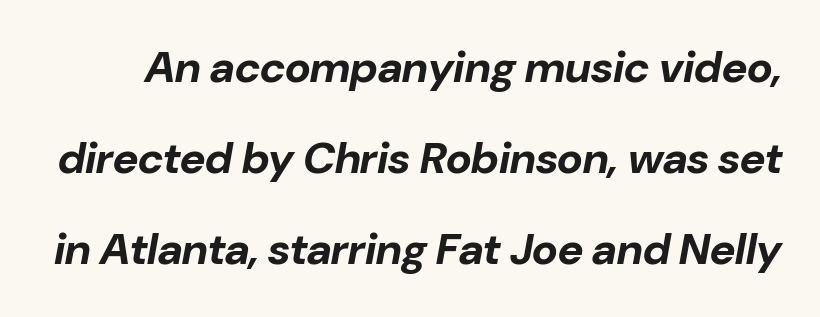
Students, observe: this is what heavily led, spacious text looks like. The glyphs are unaccompanied by any horizontal stroke below them. The sample has been set heavy, in full bold. Slant detected: the letters are inclined.
